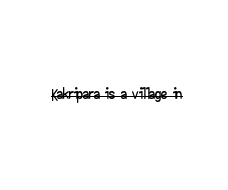
Q: Is the text italic (slanted)? A: No, it is upright.
Q: Is the text underlined? A: Yes.
Q: Is the spacing between letters normal or unusually wide? A: Normal.
